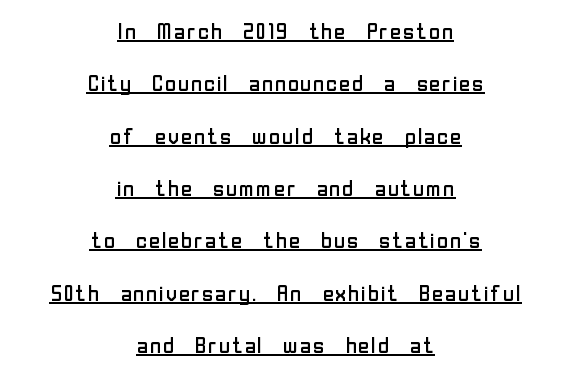
Q: Is the text bold? A: No.
Q: Is the text italic (slanted)? A: No, it is upright.
Q: Is the text underlined? A: Yes.
Q: How is the paragraph aligned? A: Centered.
Q: Is the spacing between letters normal or unusually wide? A: Normal.
Q: Is the spacing between lines tight, normal or loose? A: Loose.
